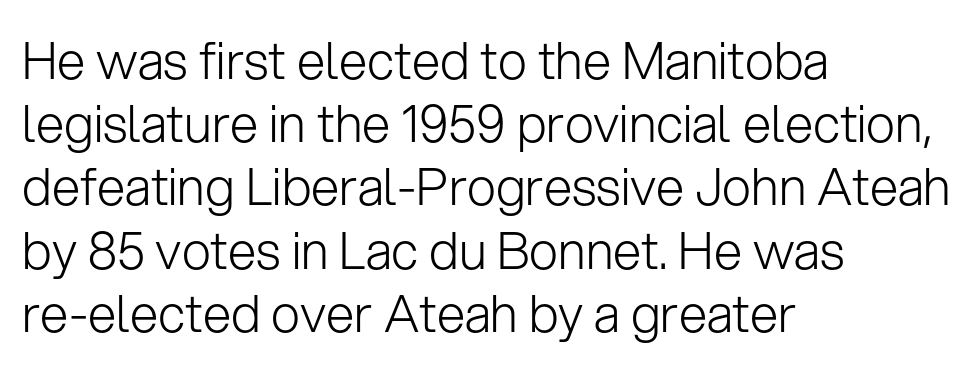
The image shows 51 px light sans-serif type, upright; set left-aligned, line spacing 1.24x, normal letter spacing, not underlined; low stroke contrast and a medium x-height.
